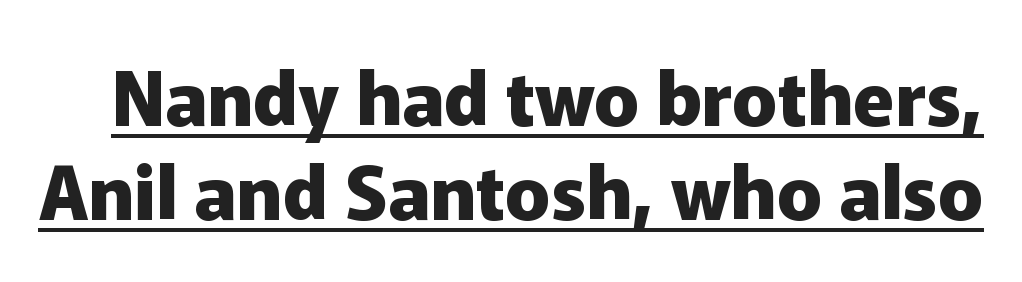
The letters advance in unequal steps, a hallmark of proportional type. The characters look thick and weighty, a clear bold. A typesetter would call this zero additional tracking. Underline: present. In terms of leading, this rendering sits right in the middle. The font family rendered here belongs to the sans-serif group.
